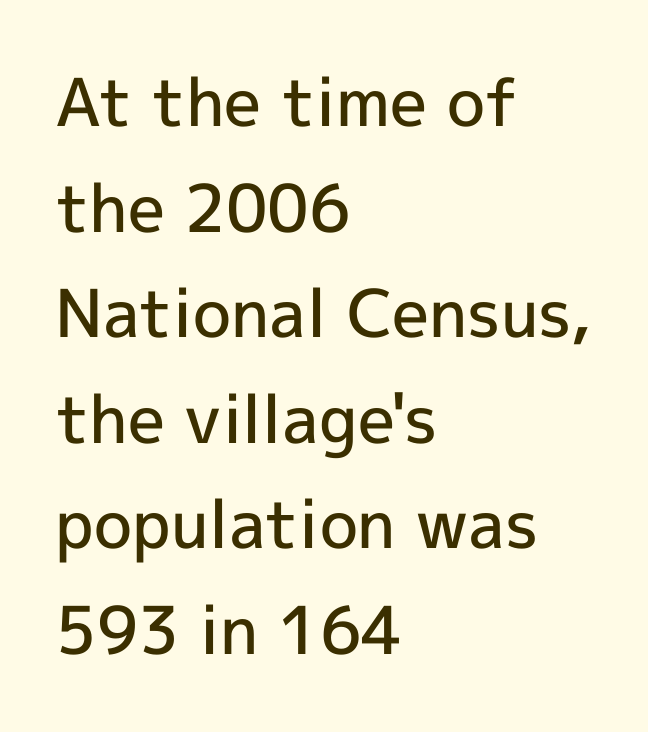
Tracking value appears to be zero — textbook default spacing. Evenly set lines give the paragraph a standard silhouette. Unlike a traditional serif, this face leaves its strokes unadorned. The letters are semibold — heavier than regular but short of a full bold.
